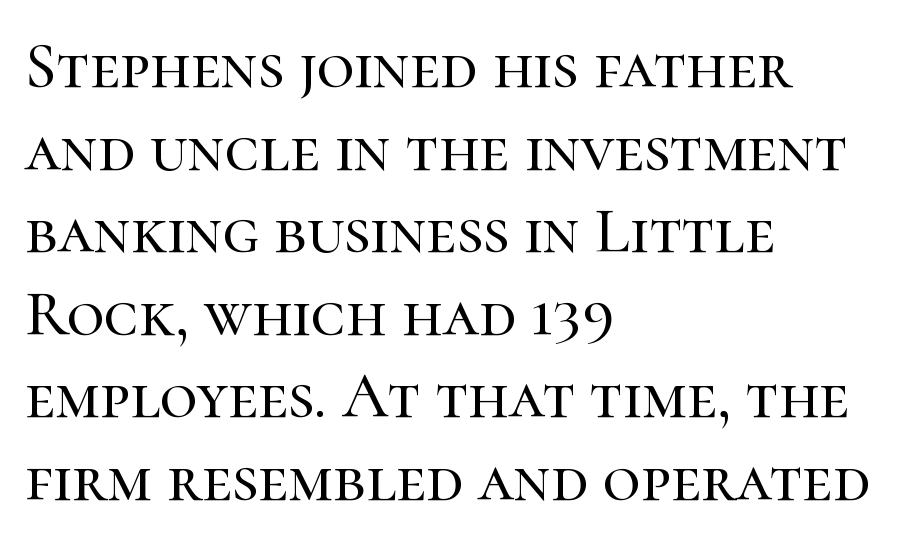
Q: Is the text italic (slanted)? A: No, it is upright.
Q: Is the typeface a serif or a sans-serif typeface? A: Serif.
Q: Is the text underlined? A: No.
Q: How is the paragraph aligned? A: Left-aligned.
Q: Is the spacing between letters normal or unusually wide? A: Normal.
Q: Is the spacing between lines tight, normal or loose? A: Normal.
Q: Width (condensed, normal, or wide)? A: Normal.
Q: Stroke contrast? A: High.
Q: x-height? A: Medium.
Q: Monospaced? A: No.
